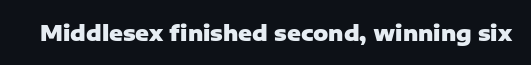
Q: Is the text bold? A: Yes.
Q: Is the text italic (slanted)? A: No, it is upright.
Q: Is the text underlined? A: No.
Q: Is the spacing between letters normal or unusually wide? A: Normal.
